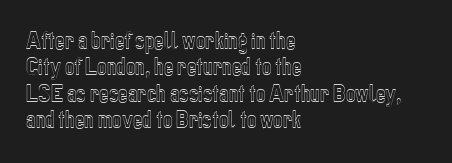
Default kerning and tracking; the words read as compact shapes. Evenly set lines give the paragraph a standard silhouette. In CSS terms this would be text-align: left. A bare baseline throughout the passage. Every character sits straight up, as roman type does.
